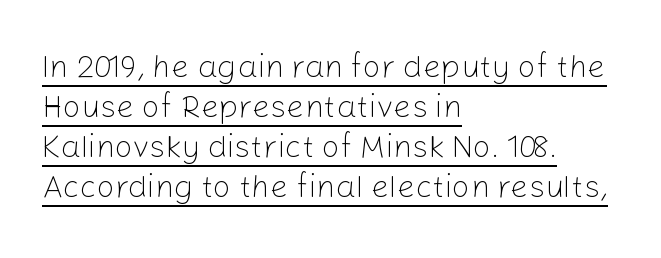
{"serif": "no", "italic": "no", "bold": "no", "weight": "light", "width": "normal", "stroke_contrast": "low", "x_height": "medium", "monospaced": "no", "underline": "yes", "align": "left", "line_spacing": "normal", "line_spacing_ratio": 1.25, "letter_spacing": "normal", "letter_spacing_em": 0.0, "glyph_px": 32}
